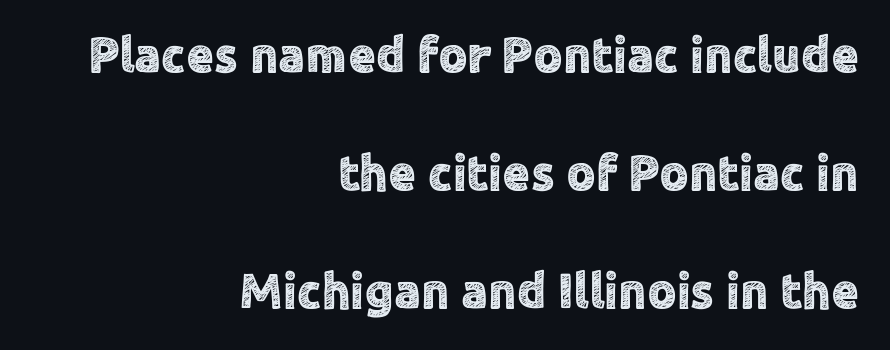
{"serif": "no", "italic": "no", "width": "normal", "x_height": "medium", "monospaced": "no", "underline": "no", "align": "right", "line_spacing": "loose", "line_spacing_ratio": 2.36, "letter_spacing": "normal", "letter_spacing_em": 0.0, "glyph_px": 50}
